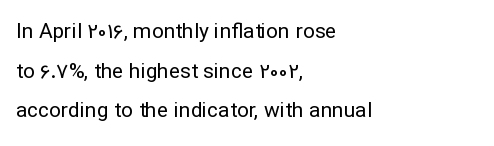
The image shows 21 px text type, upright; set left-aligned, line spacing 1.89x, normal letter spacing, not underlined.
